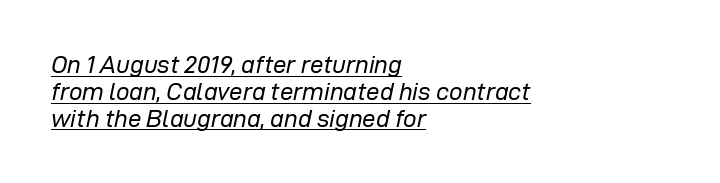
The image shows 24 px text type, italic (leaning right); set left-aligned, tight line spacing (1.12x), normal letter spacing, underlined.
